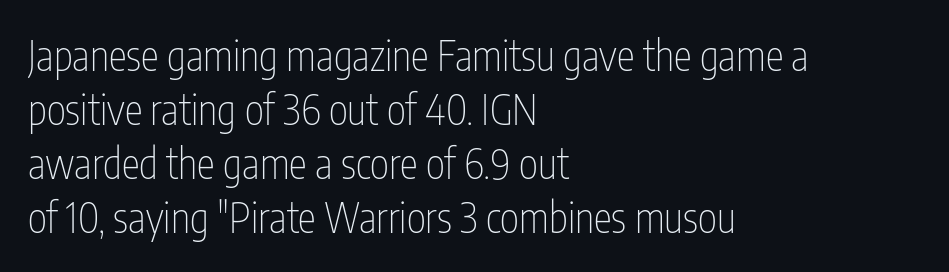
Posture: straight, roman, zero tilt. The passage shown is not bold in any degree. These lines are rendered in a variable-pitch font. The lines in this sample share a left origin and differ only in where they stop.
